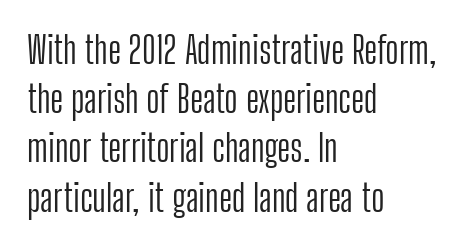
The image shows 37 px light, condensed sans-serif type, upright; set left-aligned, normal line spacing (1.33x), normal letter spacing, not underlined; low stroke contrast and a medium x-height.
